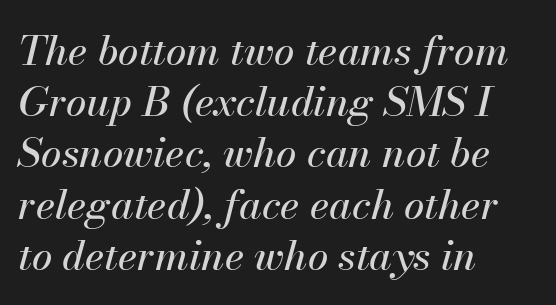
The image shows 41 px text type, italic (leaning right); set left-aligned, normal line spacing (1.25x), normal letter spacing, not underlined; medium stroke contrast and a small x-height.
